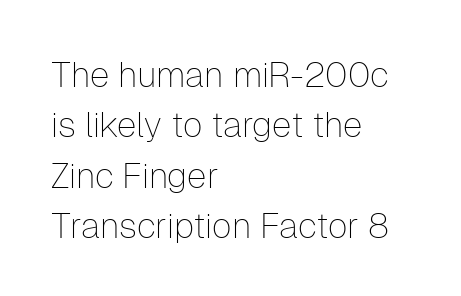
Q: Is the text bold? A: No.
Q: Is the text italic (slanted)? A: No, it is upright.
Q: Is the typeface a serif or a sans-serif typeface? A: Sans-serif.
Q: Is the text underlined? A: No.
Q: How is the paragraph aligned? A: Left-aligned.
Q: Is the spacing between letters normal or unusually wide? A: Normal.
Q: Is the spacing between lines tight, normal or loose? A: Normal.
Q: Width (condensed, normal, or wide)? A: Normal.
Q: Stroke contrast? A: Low.
Q: x-height? A: Medium.
Q: Monospaced? A: No.
